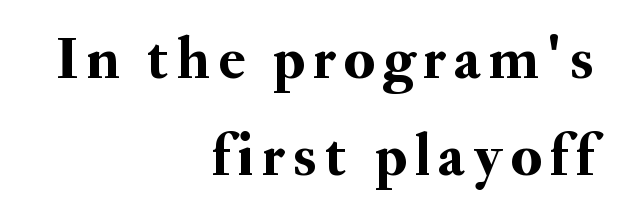
The image shows 60 px serif type, upright; set right-aligned, normal line spacing (1.61x), not underlined; medium stroke contrast and a small x-height.
